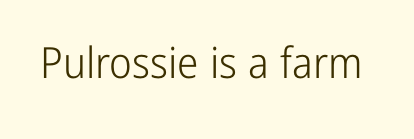
Q: Is the text bold? A: No.
Q: Is the text italic (slanted)? A: No, it is upright.
Q: Is the typeface a serif or a sans-serif typeface? A: Sans-serif.
Q: Is the text underlined? A: No.
Q: Is the spacing between letters normal or unusually wide? A: Normal.
Q: Width (condensed, normal, or wide)? A: Condensed.
Q: Stroke contrast? A: Low.
Q: x-height? A: Medium.
Q: Monospaced? A: No.
